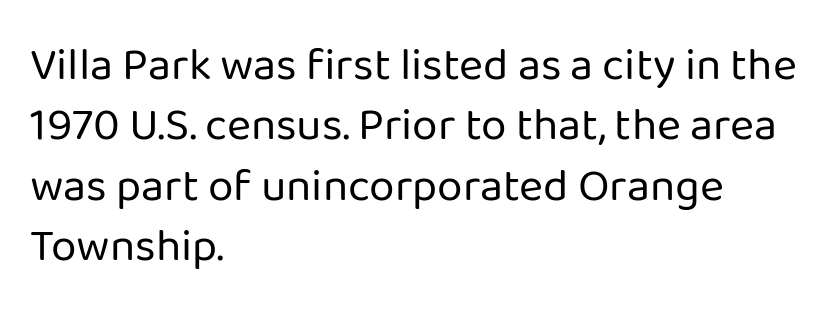
Only glyphs here, with clear space below each row. The lines in this sample share a left origin and differ only in where they stop. Designer's note — italics off, roman on. The rendering keeps characters at their native spacing. Think of a printed novel: that variable character pitch is what you see here. Notice how descenders clear the ascenders below comfortably — that's standard leading.
